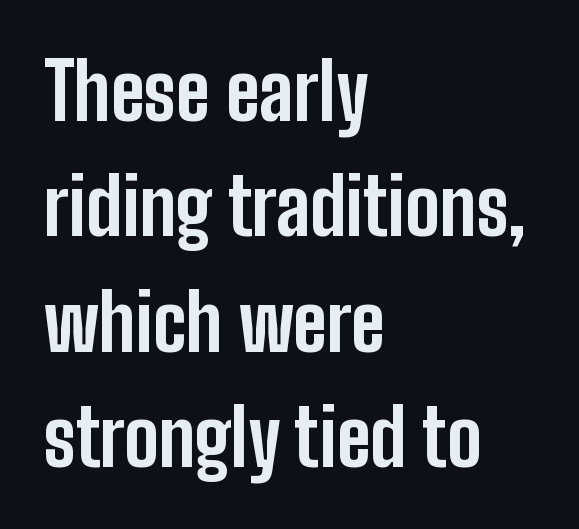
{"serif": "no", "italic": "no", "bold": "yes", "weight": "bold", "width": "condensed", "stroke_contrast": "low", "x_height": "medium", "monospaced": "no", "underline": "no", "align": "left", "line_spacing": "normal", "line_spacing_ratio": 1.48, "letter_spacing": "normal", "letter_spacing_em": 0.0, "glyph_px": 78}
